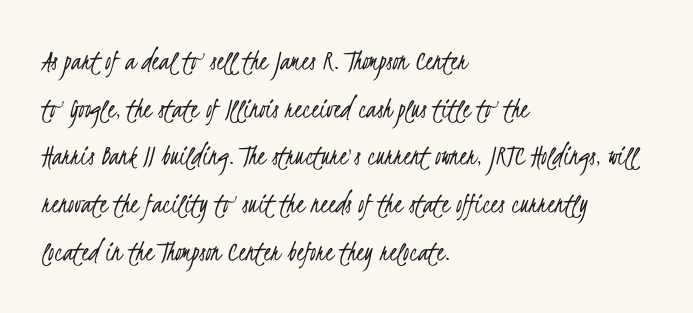
Q: Is the text bold? A: No.
Q: Is the typeface a serif or a sans-serif typeface? A: Sans-serif.
Q: Is the text underlined? A: No.
Q: How is the paragraph aligned? A: Left-aligned.
Q: Is the spacing between letters normal or unusually wide? A: Normal.
Q: Is the spacing between lines tight, normal or loose? A: Normal.
Q: Width (condensed, normal, or wide)? A: Condensed.
Q: Stroke contrast? A: Low.
Q: x-height? A: Small.
Q: Monospaced? A: No.
